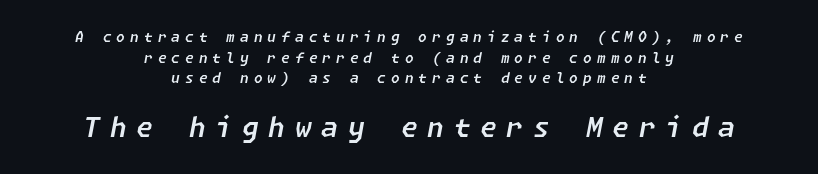
The image shows 27 px text type, italic (leaning right); set centered, normal line spacing (1.48x), unusually wide letter spacing (+0.36 em), not underlined; the second (bottom) block is 1.93x larger.
